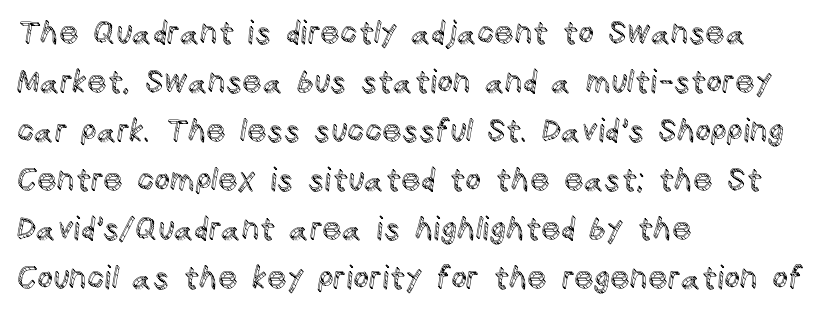
{"width": "normal", "x_height": "large", "monospaced": "no", "underline": "no", "align": "left", "line_spacing": "normal", "line_spacing_ratio": 1.58, "letter_spacing": "normal", "letter_spacing_em": 0.0, "glyph_px": 31}
